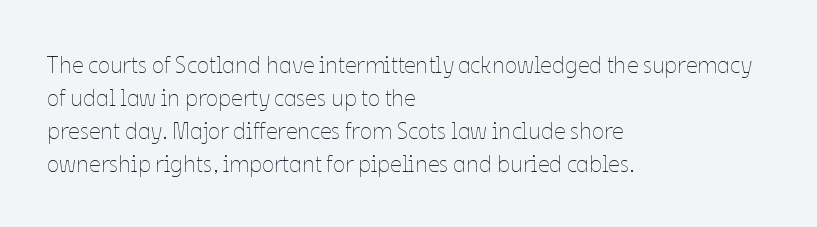
Does extra space separate the letters? No, they use regular spacing. The rendering anchors every line to the left-hand side. The axis of the letterforms is exactly vertical. These lines sit exactly where default settings would place them. Ink coverage per letter is moderate at most. Bare-footed words on every line.
